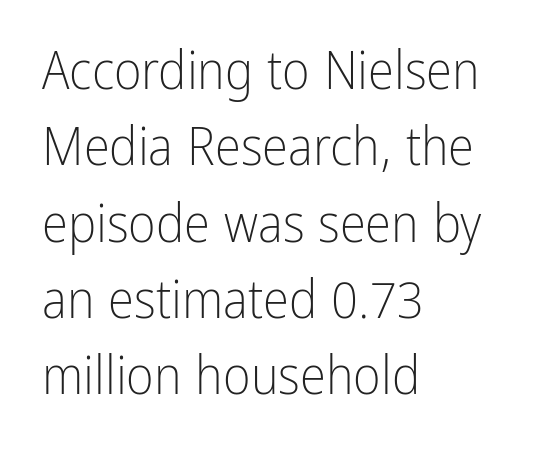
{"serif": "no", "italic": "no", "bold": "no", "weight": "light", "width": "condensed", "stroke_contrast": "low", "x_height": "medium", "monospaced": "no", "underline": "no", "align": "left", "line_spacing": "normal", "line_spacing_ratio": 1.44, "letter_spacing": "normal", "letter_spacing_em": 0.0, "glyph_px": 53}
